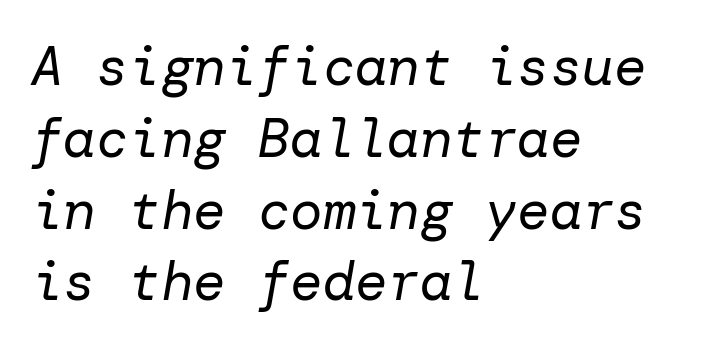
The rag falls on the right side of this text block. The text carries the slant typical of an italic or oblique font. The type is set solid horizontally, with unmodified tracking. Evenly set lines give the paragraph a standard silhouette. The cut favours lightness, reaching ordinary text weight at its darkest.
